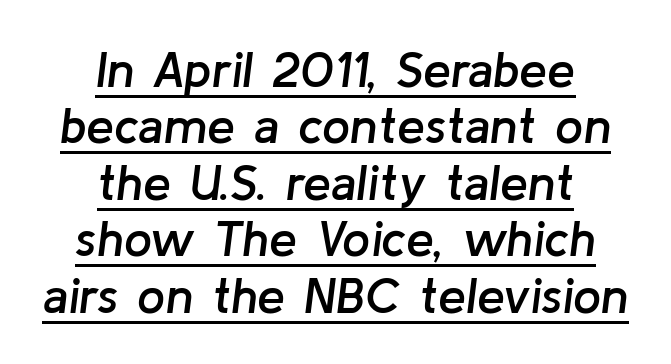
Characters are canted at an angle relative to the baseline's perpendicular. The letters advance in unequal steps, a hallmark of proportional type. The paragraph has two soft edges and a firm central axis. These lines keep a tight, regular rhythm from letter to letter.
